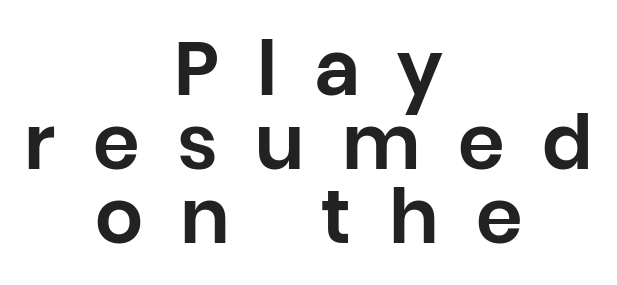
{"serif": "no", "italic": "no", "width": "normal", "stroke_contrast": "low", "x_height": "large", "monospaced": "no", "underline": "no", "align": "center", "line_spacing": "tight", "line_spacing_ratio": 0.99, "letter_spacing": "wide", "letter_spacing_em": 0.5, "glyph_px": 75}
